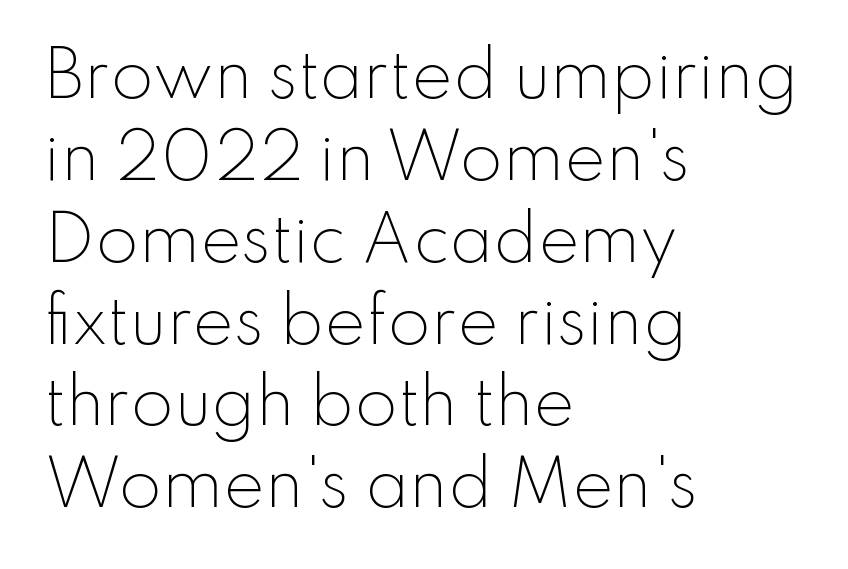
Q: Is the text bold? A: No.
Q: Is the text italic (slanted)? A: No, it is upright.
Q: Is the typeface a serif or a sans-serif typeface? A: Sans-serif.
Q: Is the text underlined? A: No.
Q: How is the paragraph aligned? A: Left-aligned.
Q: Is the spacing between letters normal or unusually wide? A: Normal.
Q: Is the spacing between lines tight, normal or loose? A: Normal.
Q: Width (condensed, normal, or wide)? A: Normal.
Q: Stroke contrast? A: Low.
Q: x-height? A: Small.
Q: Monospaced? A: No.
